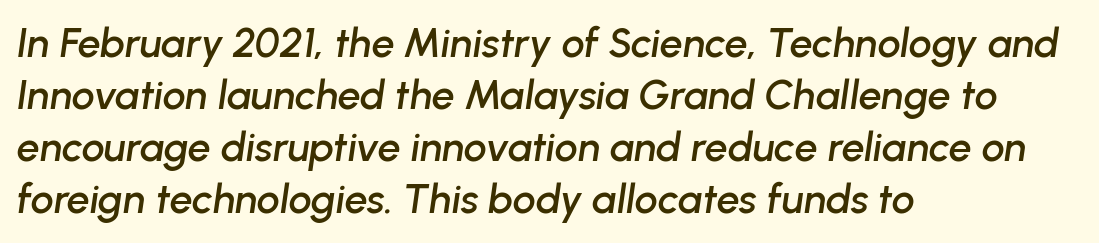
The block of text has a typical density, with ordinary space between rows. Words appear dense and cohesive because spacing is normal. This sample has the flowing, uneven cadence of proportional lettering. Has an underline been added? It has not. Yep, that's italic — everything's leaning. Alignment: flush left.
